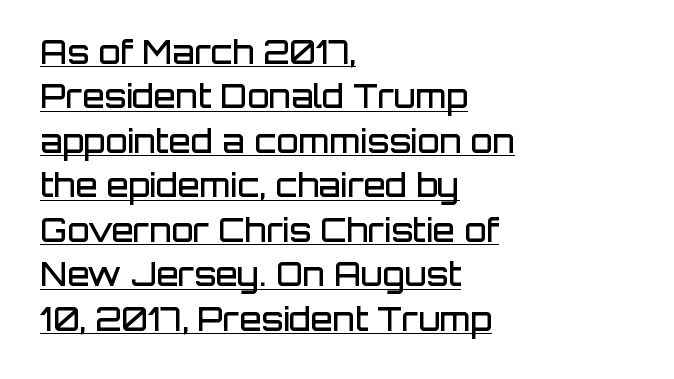
The image shows 32 px semibold sans-serif type, upright; set left-aligned, normal line spacing (1.39x), normal letter spacing, underlined; low stroke contrast and a large x-height.
